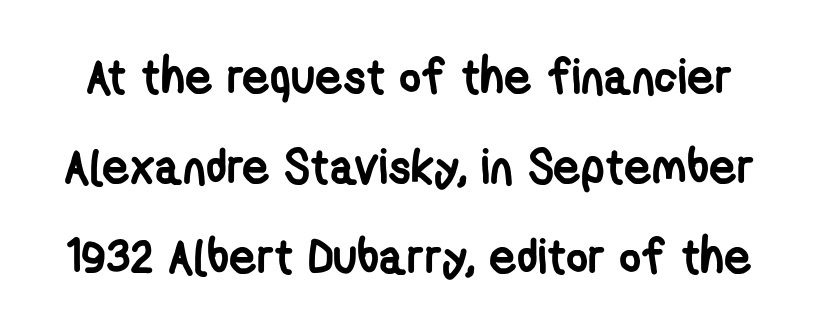
Chunky letters — that's bold for sure. Plain, unruled lines of type. Each letter keeps its own natural width here, so spacing adapts to shape. Does the type have serifs? No, each stem ends abruptly.
